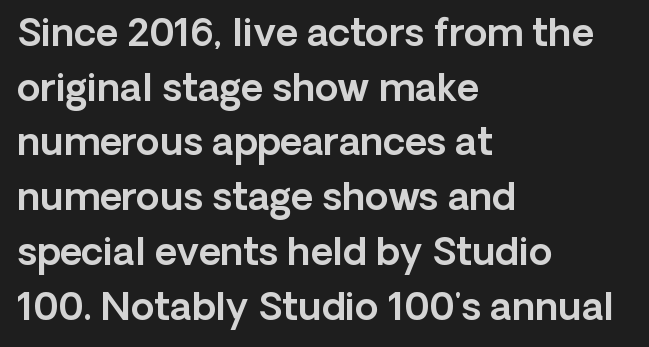
Q: Is the text italic (slanted)? A: No, it is upright.
Q: Is the typeface a serif or a sans-serif typeface? A: Sans-serif.
Q: Is the text underlined? A: No.
Q: How is the paragraph aligned? A: Left-aligned.
Q: Is the spacing between letters normal or unusually wide? A: Normal.
Q: Is the spacing between lines tight, normal or loose? A: Normal.
Q: Width (condensed, normal, or wide)? A: Normal.
Q: x-height? A: Medium.
Q: Monospaced? A: No.
